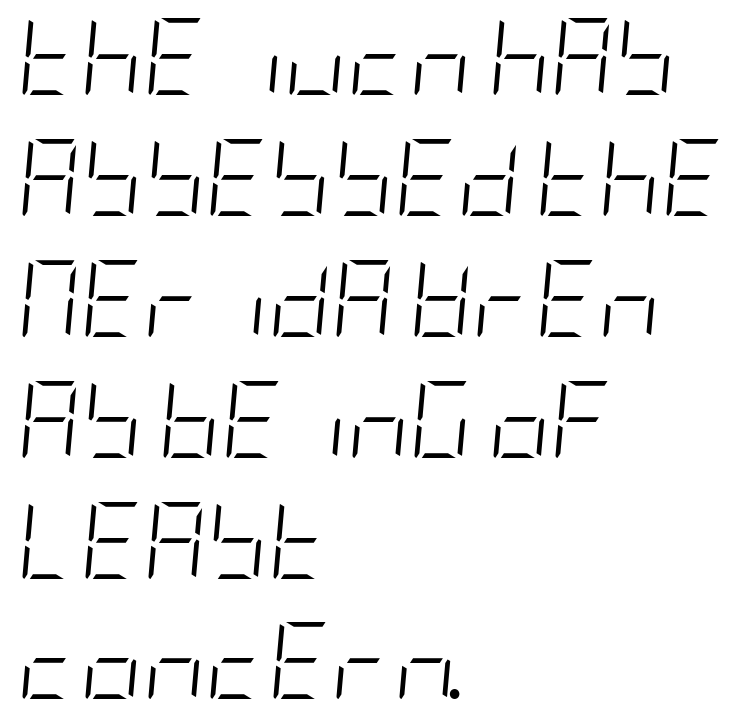
The image shows 77 px light, condensed type, italic (leaning right); set left-aligned, normal line spacing (1.57x), normal letter spacing, not underlined; low stroke contrast and a large x-height.
